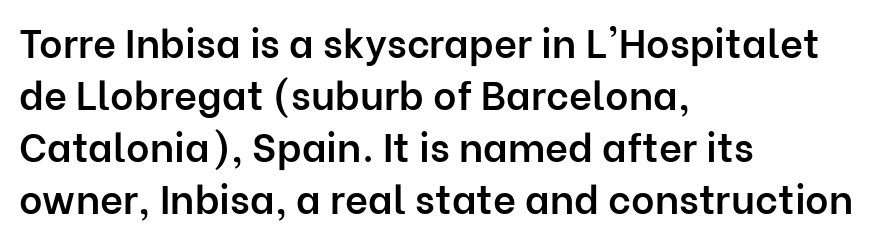
Q: Is the text bold? A: Semi-bold.
Q: Is the text italic (slanted)? A: No, it is upright.
Q: Is the typeface a serif or a sans-serif typeface? A: Sans-serif.
Q: Is the text underlined? A: No.
Q: How is the paragraph aligned? A: Left-aligned.
Q: Is the spacing between letters normal or unusually wide? A: Normal.
Q: Is the spacing between lines tight, normal or loose? A: Normal.
Q: Width (condensed, normal, or wide)? A: Normal.
Q: Stroke contrast? A: Low.
Q: x-height? A: Medium.
Q: Monospaced? A: No.
